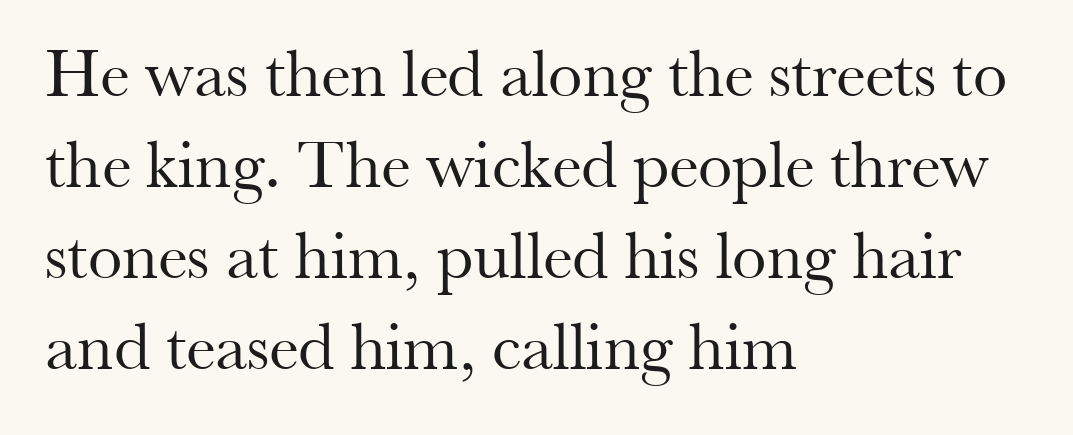
The image shows 69 px regular-weight serif type, upright; set left-aligned, normal line spacing (1.32x), normal letter spacing, not underlined; medium stroke contrast and a small x-height.
